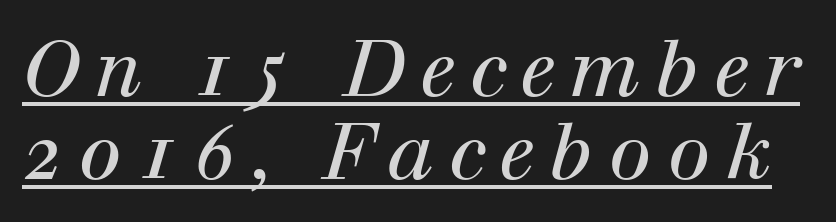
The image shows 77 px regular-weight serif type, italic (leaning right); set tight line spacing (1.08x), underlined; high stroke contrast and a medium x-height.
